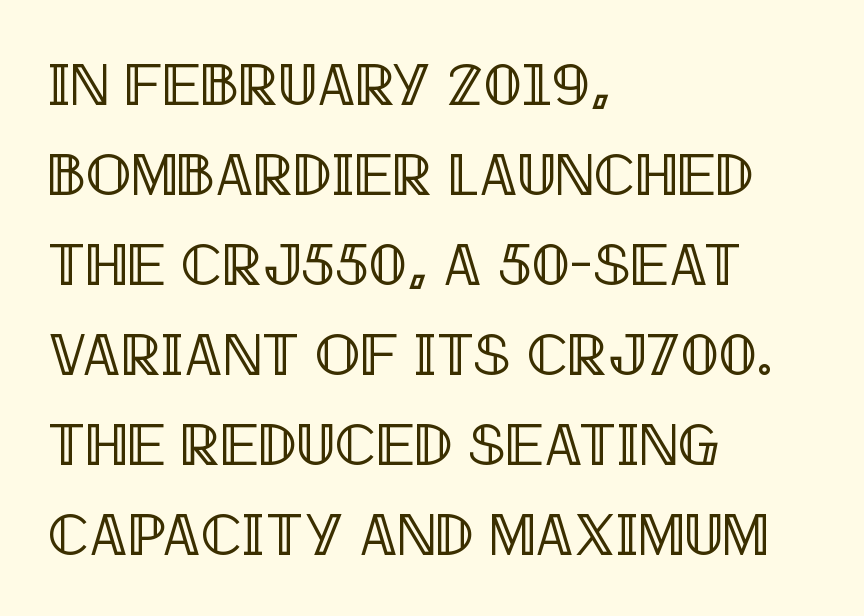
The image shows 60 px condensed type, upright; set left-aligned, normal line spacing (1.5x), normal letter spacing, not underlined; a large x-height.
